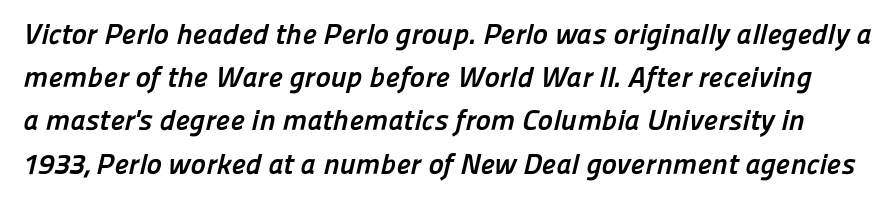
The image shows 29 px semibold sans-serif type; set normal line spacing (1.49x), normal letter spacing, not underlined; low stroke contrast and a medium x-height.
